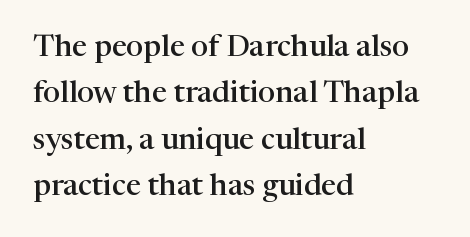
Q: Is the text bold? A: Semi-bold.
Q: Is the text italic (slanted)? A: No, it is upright.
Q: Is the typeface a serif or a sans-serif typeface? A: Serif.
Q: Is the text underlined? A: No.
Q: How is the paragraph aligned? A: Left-aligned.
Q: Is the spacing between letters normal or unusually wide? A: Normal.
Q: Is the spacing between lines tight, normal or loose? A: Normal.
Q: Width (condensed, normal, or wide)? A: Normal.
Q: Stroke contrast? A: High.
Q: x-height? A: Medium.
Q: Monospaced? A: No.
